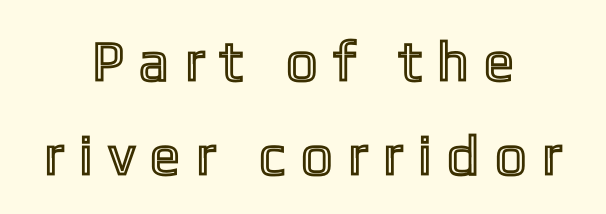
Is there any slant? The stems are plumb. This rendering features lettering with no underline. Do the characters align in a grid? No, the font is proportional. A centered setting, common on invitations and titles, is used for this passage.
